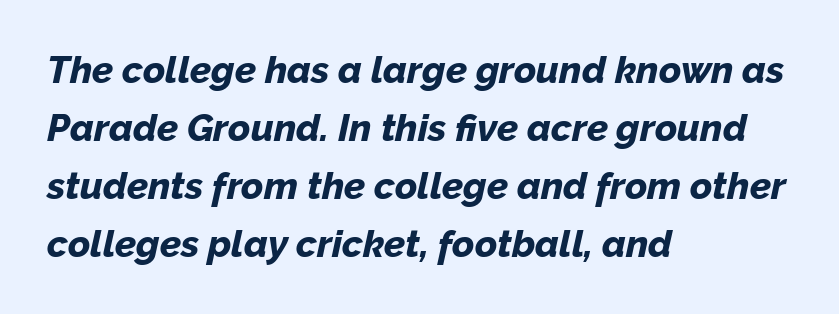
Q: Is the text bold? A: Yes.
Q: Is the text italic (slanted)? A: Yes, it leans right by about 12 degrees.
Q: Is the text underlined? A: No.
Q: How is the paragraph aligned? A: Left-aligned.
Q: Is the spacing between letters normal or unusually wide? A: Normal.
Q: Is the spacing between lines tight, normal or loose? A: Normal.
Q: Width (condensed, normal, or wide)? A: Normal.
Q: Stroke contrast? A: Low.
Q: x-height? A: Medium.
Q: Monospaced? A: No.
